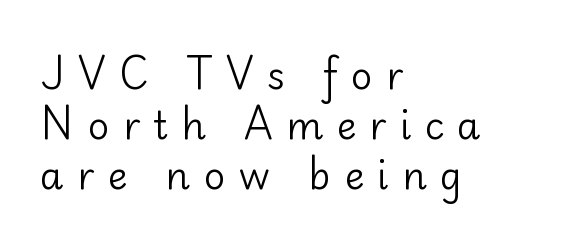
{"serif": "no", "italic": "no", "bold": "no", "weight": "regular", "width": "normal", "stroke_contrast": "low", "x_height": "small", "monospaced": "no", "underline": "no", "align": "left", "line_spacing": "normal", "line_spacing_ratio": 1.31, "letter_spacing": "wide", "letter_spacing_em": 0.35, "glyph_px": 38}
